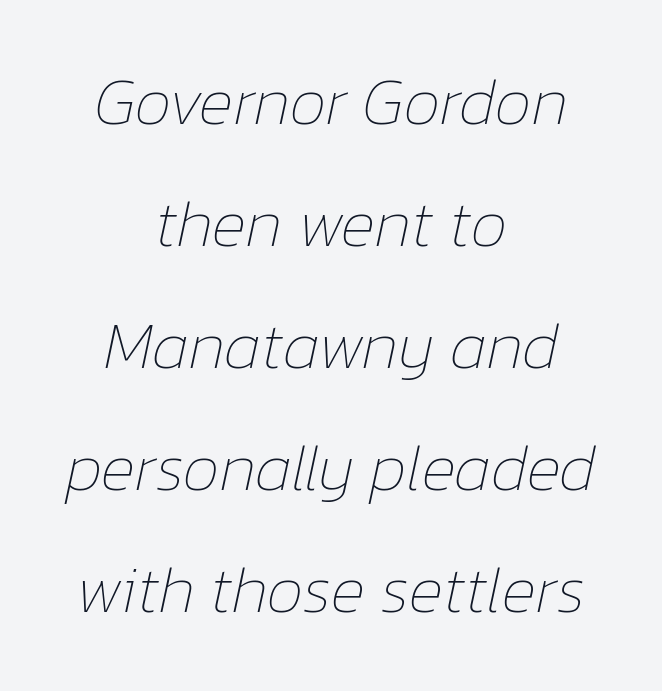
{"italic": "yes", "lean": "right", "slant_degrees": 12, "bold": "no", "weight": "thin", "width": "normal", "stroke_contrast": "low", "x_height": "medium", "monospaced": "no", "underline": "no", "align": "center", "line_spacing_ratio": 1.85, "letter_spacing": "normal", "letter_spacing_em": 0.0, "glyph_px": 66}
